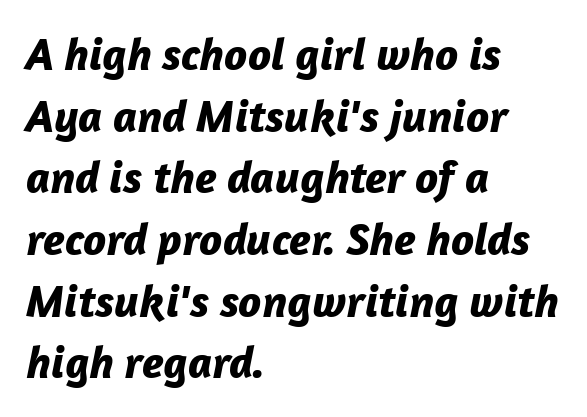
Letter spacing: default. Quick note: italic. Looks like regular typesetting: each glyph gets only the width it needs. Descender tails drop into unmarked territory. Vertically, the passage feels balanced, rows spaced as you'd expect.
